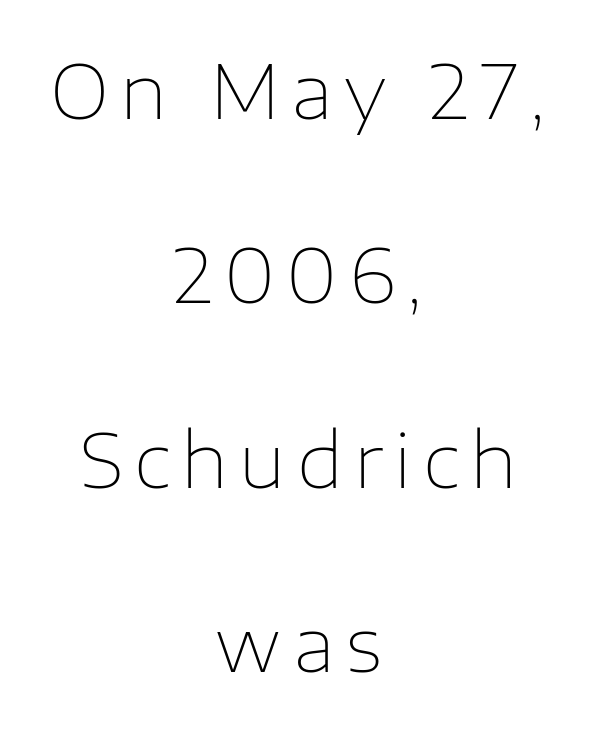
The axis of the letterforms is exactly vertical. The line-height multiplier appears high, well above default. Caption: face not bold, strokes unweighted. Anything drawn beneath the words? Only blank space. If you folded the block vertically in half, each line would mirror itself in length. Note the varied advance widths — an 'i' is clearly narrower than an 'm'.
